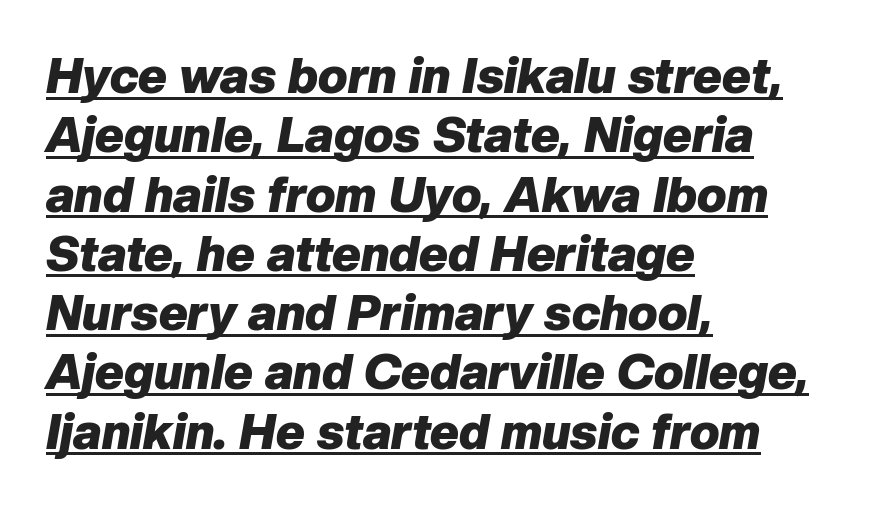
I'd describe the lettering as bold — thick and assertive. Horizontal alignment here is leftward, the default for most running prose. Think of a printed novel: that variable character pitch is what you see here. Compared with undecorated copy, this sample adds a rule below the words. The passage shown has conventional tracking throughout.
